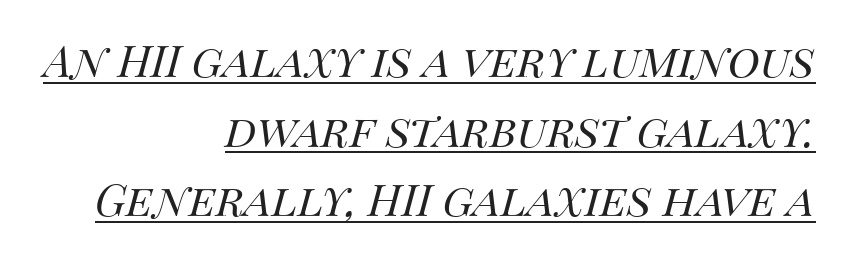
Posture: slanted. Glance below the letters and you will spot a drawn line. Right-aligned paragraph, ragged on the left. The type is set solid horizontally, with unmodified tracking.
